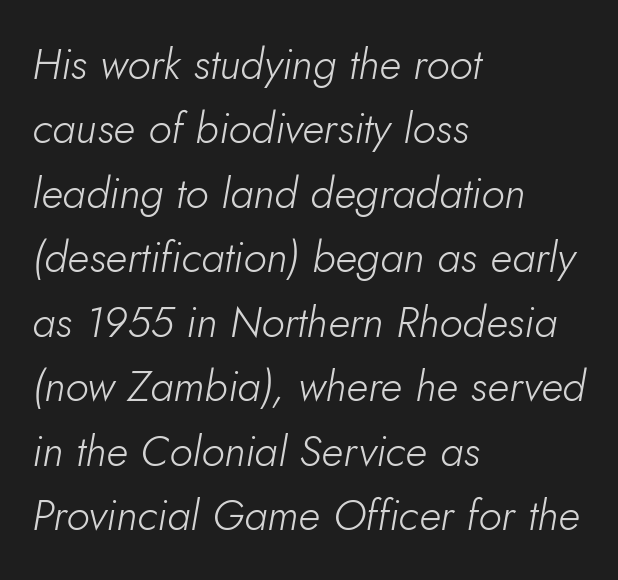
Q: Is the text bold? A: No.
Q: Is the text italic (slanted)? A: Yes, it leans right by about 10 degrees.
Q: Is the text underlined? A: No.
Q: How is the paragraph aligned? A: Left-aligned.
Q: Is the spacing between letters normal or unusually wide? A: Normal.
Q: Is the spacing between lines tight, normal or loose? A: Normal.
Q: Width (condensed, normal, or wide)? A: Normal.
Q: Stroke contrast? A: Low.
Q: x-height? A: Small.
Q: Monospaced? A: No.
